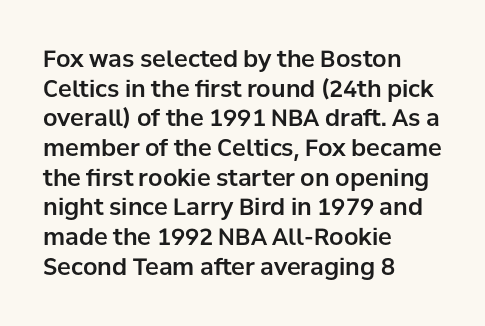
Q: Is the text italic (slanted)? A: No, it is upright.
Q: Is the text underlined? A: No.
Q: How is the paragraph aligned? A: Left-aligned.
Q: Is the spacing between letters normal or unusually wide? A: Normal.
Q: Is the spacing between lines tight, normal or loose? A: Normal.
